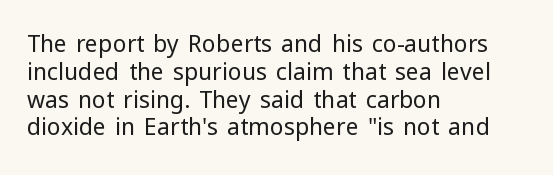
Q: Is the text bold? A: No.
Q: Is the text italic (slanted)? A: No, it is upright.
Q: Is the text underlined? A: No.
Q: How is the paragraph aligned? A: Left-aligned.
Q: Is the spacing between letters normal or unusually wide? A: Normal.
